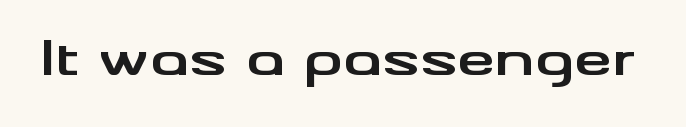
{"serif": "no", "italic": "no", "bold": "yes", "weight": "bold", "width": "wide", "stroke_contrast": "medium", "x_height": "small", "monospaced": "no", "underline": "no", "letter_spacing": "normal", "letter_spacing_em": 0.0, "glyph_px": 48}
